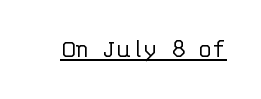
The image shows 28 px light sans-serif type, upright, monospaced; set normal letter spacing, underlined; low stroke contrast and a large x-height.
